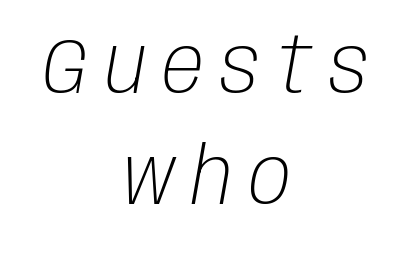
{"italic": "yes", "lean": "right", "slant_degrees": 10, "bold": "no", "weight": "light", "width": "condensed", "stroke_contrast": "low", "x_height": "large", "monospaced": "no", "underline": "no", "align": "center", "line_spacing": "normal", "line_spacing_ratio": 1.42, "letter_spacing": "wide", "letter_spacing_em": 0.21, "glyph_px": 78}
